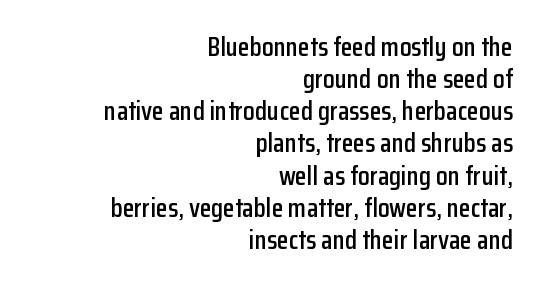
Q: Is the text italic (slanted)? A: No, it is upright.
Q: Is the text underlined? A: No.
Q: How is the paragraph aligned? A: Right-aligned.
Q: Is the spacing between letters normal or unusually wide? A: Normal.
